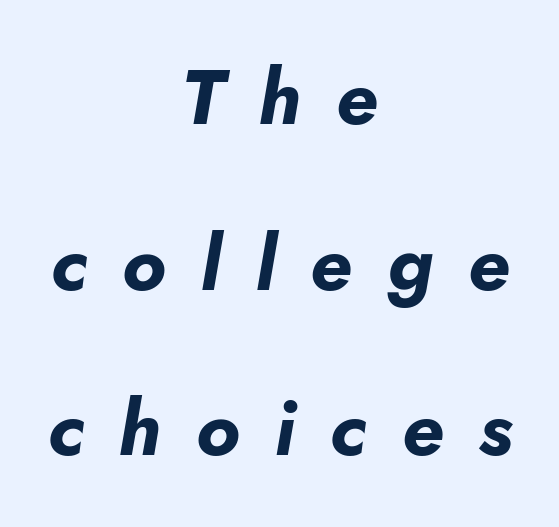
{"italic": "yes", "lean": "right", "slant_degrees": 10, "bold": "yes", "weight": "bold", "width": "normal", "stroke_contrast": "low", "x_height": "small", "monospaced": "no", "underline": "no", "align": "center", "line_spacing": "loose", "line_spacing_ratio": 2.15, "letter_spacing": "wide", "letter_spacing_em": 0.45, "glyph_px": 77}
